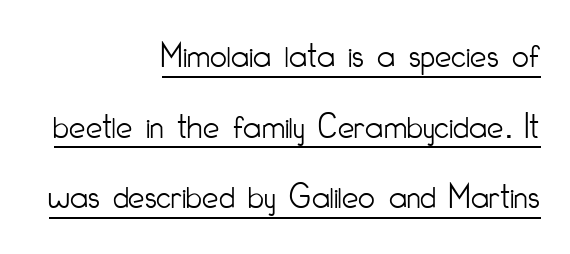
Looks like regular typesetting: each glyph gets only the width it needs. This is the regular roman posture of the typeface. Nope, no serifs anywhere on these letters. The paragraph has a hard right edge and a soft left edge.
